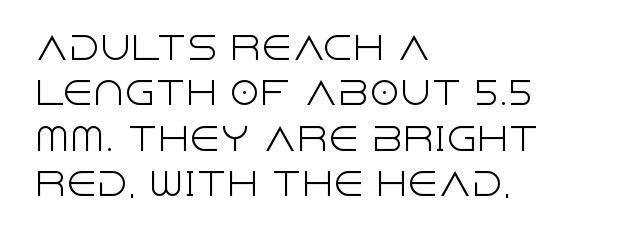
{"serif": "no", "italic": "no", "bold": "no", "weight": "light", "width": "normal", "x_height": "large", "monospaced": "no", "underline": "no", "align": "left", "line_spacing": "normal", "line_spacing_ratio": 1.46, "letter_spacing": "normal", "letter_spacing_em": 0.0, "glyph_px": 31}
